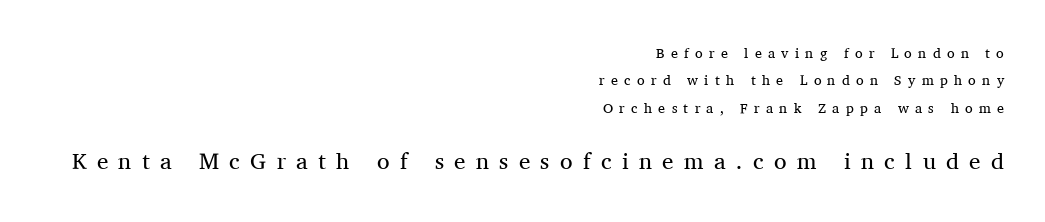
Q: Is the text bold? A: No.
Q: Is the text italic (slanted)? A: No, it is upright.
Q: Is the text underlined? A: No.
Q: How is the paragraph aligned? A: Right-aligned.
Q: Is the spacing between letters normal or unusually wide? A: Unusually wide.
Q: Is the spacing between lines tight, normal or loose? A: Loose.
Q: Which block of text is set in a larger size, the first (top) or the second (bottom)? A: The second (bottom) one.
